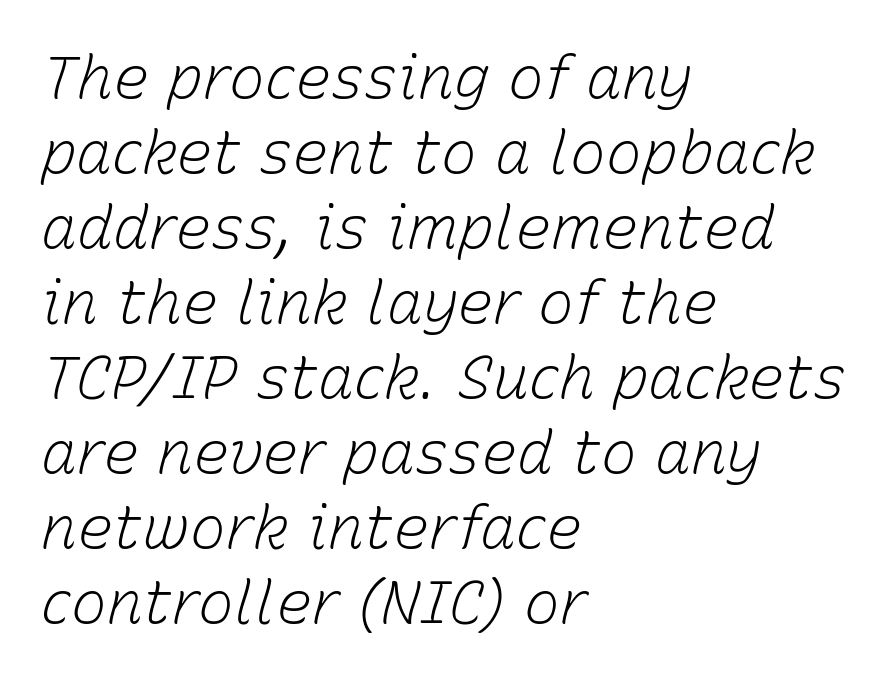
The glyphs look as if they've been sheared to an angle. A typesetter would call this proportional, since set widths differ per character. No word sits above an underline. The weight would be labelled regular, book, light, or lighter still. A student would call this left alignment; a typographer would say flush left, rag right. This rendering leaves character spacing at its baseline value.
